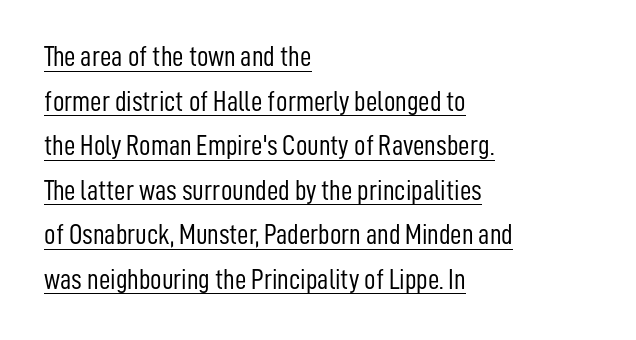
A normal amount of white space separates one row of letters from the next. Quick note: not italic, upright. A baseline rule has been typeset under these characters. To sum up the face: it is a sans, with no serifs. The paragraph has a hard left edge and a soft right edge.
